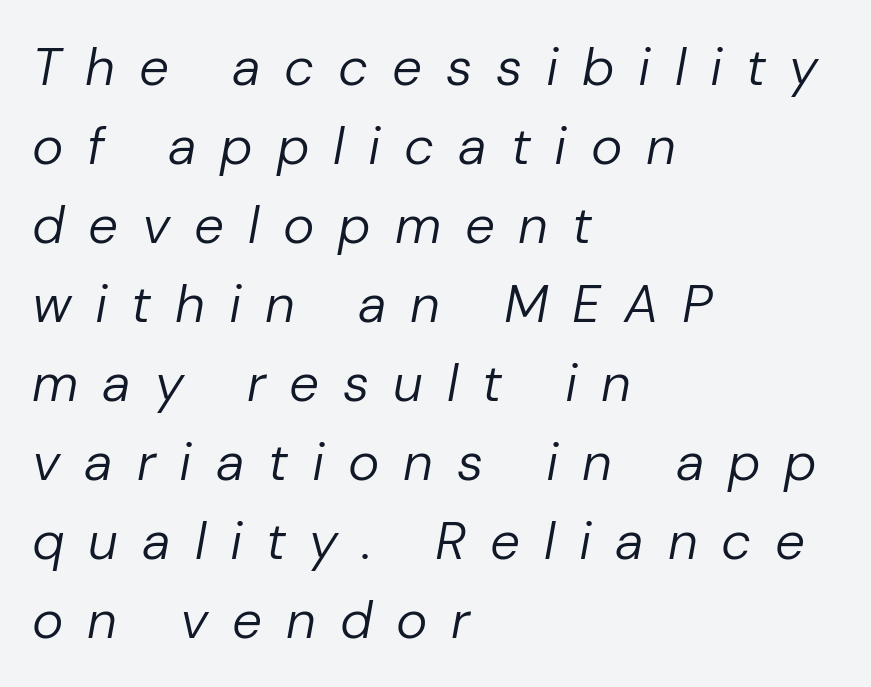
The image shows 53 px regular-weight type, italic (leaning right); set left-aligned, normal line spacing (1.49x), unusually wide letter spacing (+0.45 em), not underlined; low stroke contrast and a medium x-height.
